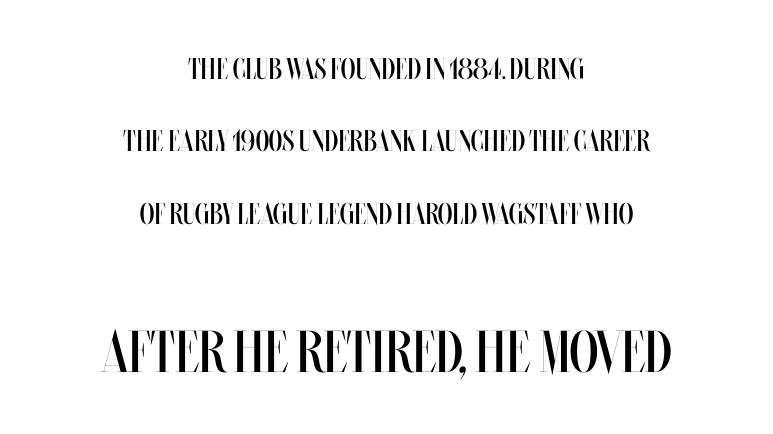
The second block has been scaled up relative to the first. This sample uses plain, unmodified letter spacing. A typesetter would call this proportional, since set widths differ per character. The leading is generous, giving the passage an open texture. Underline: absent.
